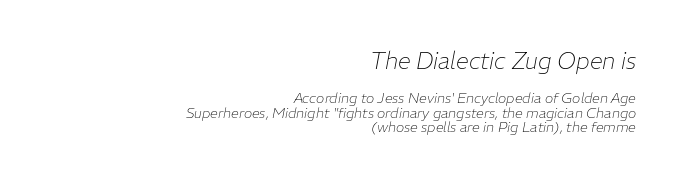
{"italic": "yes", "lean": "right", "slant_degrees": 11, "bold": "no", "underline": "no", "align": "right", "line_spacing": "tight", "line_spacing_ratio": 1.06, "letter_spacing": "normal", "letter_spacing_em": 0.0, "larger_block": "first", "size_ratio": 1.64, "glyph_px": 23}
